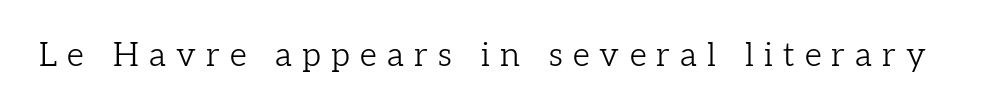
The characters display serif detailing at their extremities. The letters advance in unequal steps, a hallmark of proportional type. Weight: in the light-to-regular range. You can tell it's not italic because the verticals are truly vertical.
